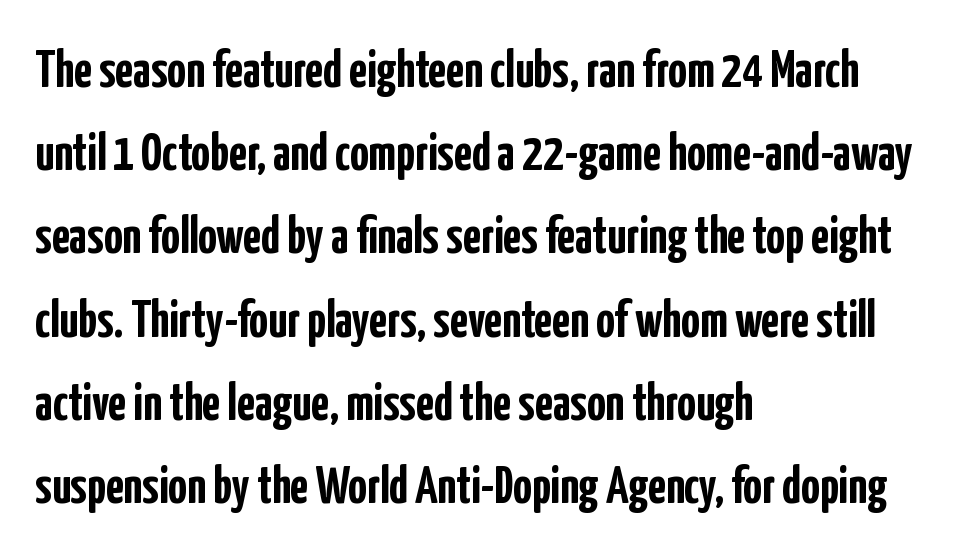
The image shows 52 px semibold, condensed sans-serif type, upright; set left-aligned, normal line spacing (1.6x), normal letter spacing, not underlined; low stroke contrast and a medium x-height.
